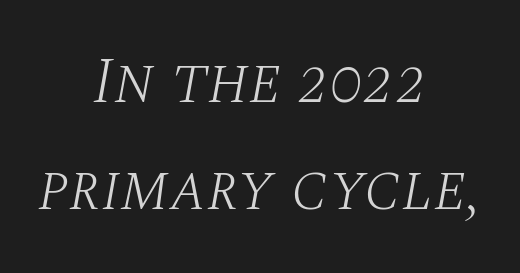
The image shows 65 px light serif type, italic (leaning right); set centered, normal line spacing (1.64x), normal letter spacing, not underlined; medium stroke contrast and a large x-height.
